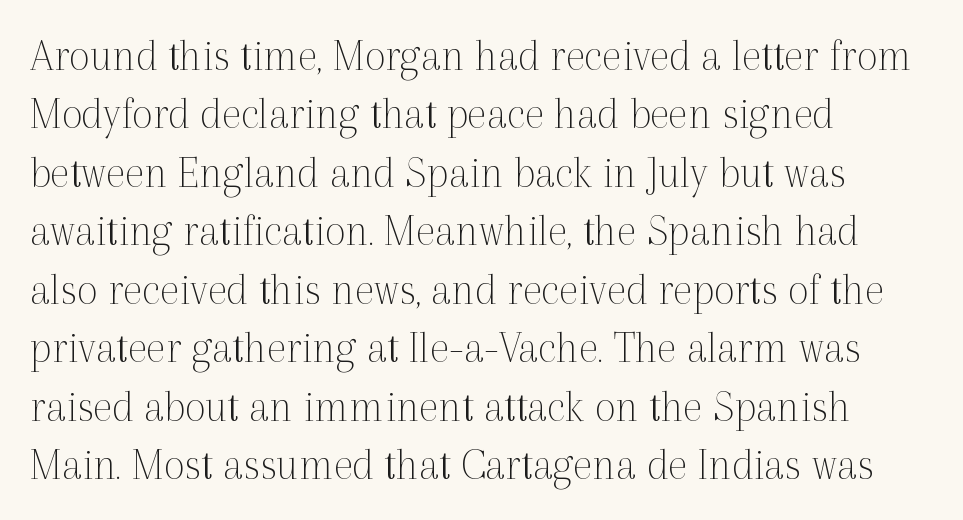
Q: Is the text bold? A: No.
Q: Is the text italic (slanted)? A: No, it is upright.
Q: Is the typeface a serif or a sans-serif typeface? A: Serif.
Q: Is the text underlined? A: No.
Q: How is the paragraph aligned? A: Left-aligned.
Q: Is the spacing between letters normal or unusually wide? A: Normal.
Q: Is the spacing between lines tight, normal or loose? A: Normal.
Q: Width (condensed, normal, or wide)? A: Normal.
Q: x-height? A: Medium.
Q: Monospaced? A: No.
